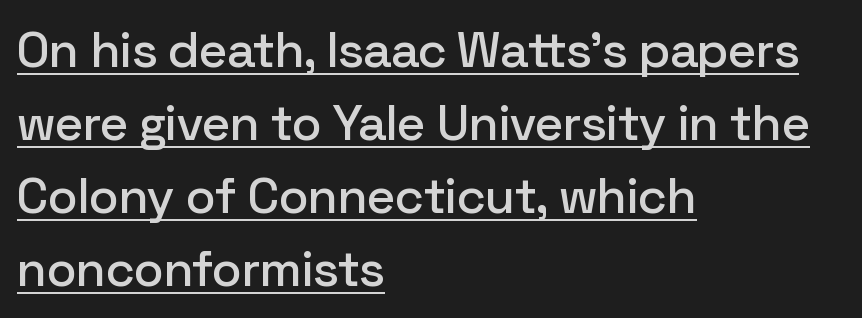
The image shows 50 px sans-serif type, upright; set left-aligned, normal line spacing (1.46x), normal letter spacing, underlined; low stroke contrast and a medium x-height.
